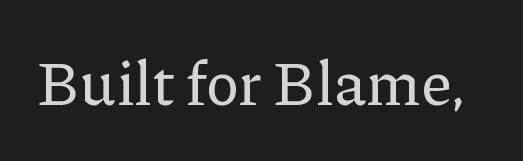
{"serif": "yes", "italic": "no", "width": "normal", "stroke_contrast": "low", "x_height": "medium", "monospaced": "no", "underline": "no", "letter_spacing": "normal", "letter_spacing_em": 0.0, "glyph_px": 61}
